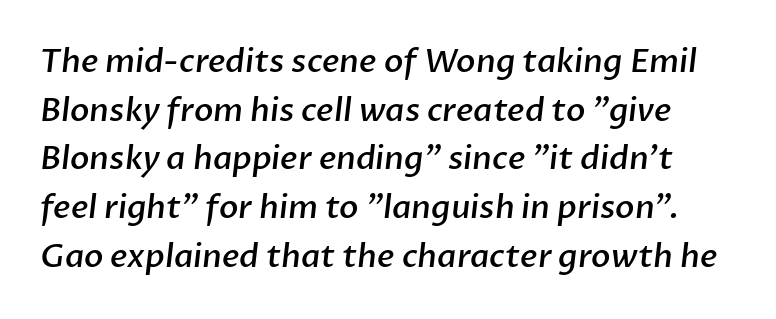
You could call the tracking neutral — neither tight nor loose. Check under the words: just untouched page. The rendering shows plain stroke endings on the letterforms — a sans-serif design. Every letter is mildly thick-stroked: semibold rather than bold. How would I describe the line gaps? Plain and ordinary.
